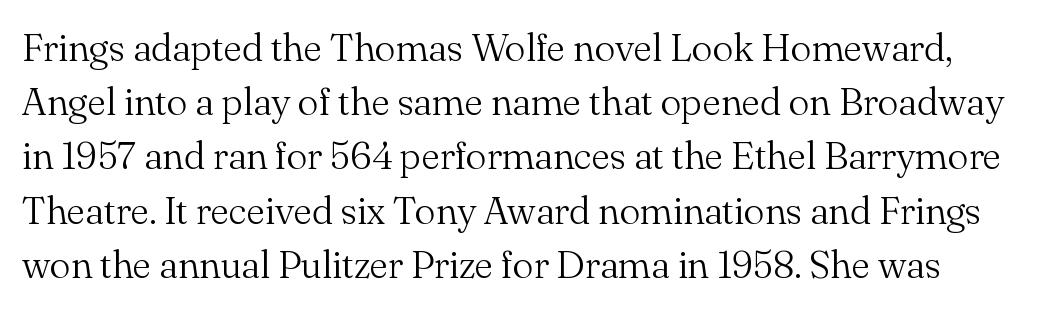
Spacing verdict: proportional, widths tailored to each character. The passage shown is typeset with a serif family. Short note: letters normally spaced. In terms of posture, this sample is upright. Letters have the restrained weight of plain body copy at most.
